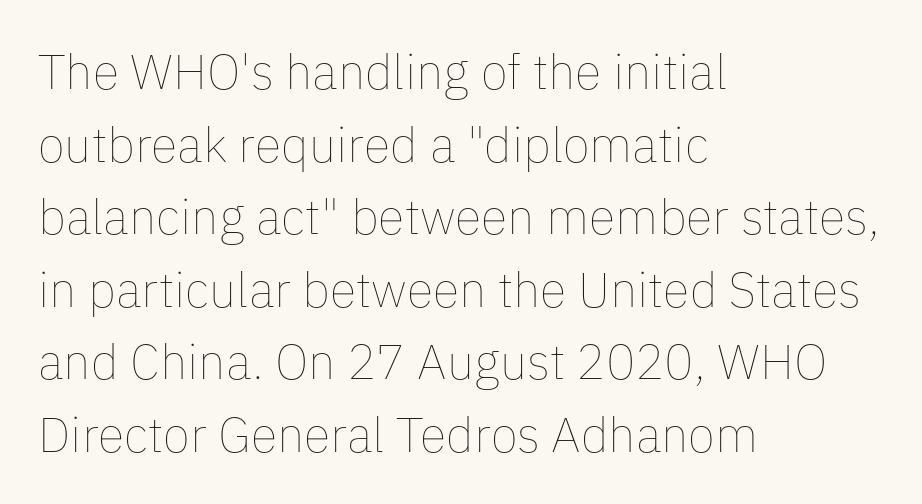
Q: Is the text bold? A: No.
Q: Is the text italic (slanted)? A: No, it is upright.
Q: Is the text underlined? A: No.
Q: How is the paragraph aligned? A: Left-aligned.
Q: Is the spacing between letters normal or unusually wide? A: Normal.
Q: Is the spacing between lines tight, normal or loose? A: Normal.
Q: Width (condensed, normal, or wide)? A: Normal.
Q: Stroke contrast? A: Low.
Q: x-height? A: Medium.
Q: Monospaced? A: No.
